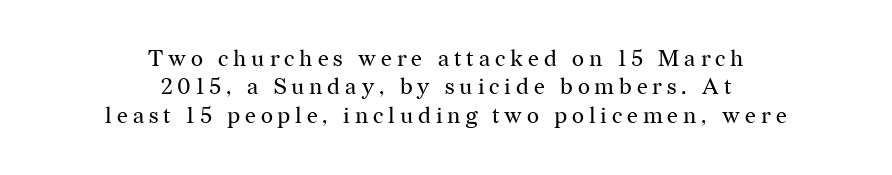
Q: Is the text bold? A: No.
Q: Is the text italic (slanted)? A: No, it is upright.
Q: Is the text underlined? A: No.
Q: How is the paragraph aligned? A: Centered.
Q: Is the spacing between letters normal or unusually wide? A: Unusually wide.
